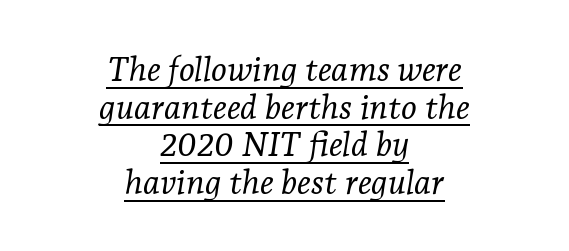
The image shows 34 px light serif type, italic (leaning right); set centered, tight line spacing (1.11x), normal letter spacing, underlined; low stroke contrast and a medium x-height.
